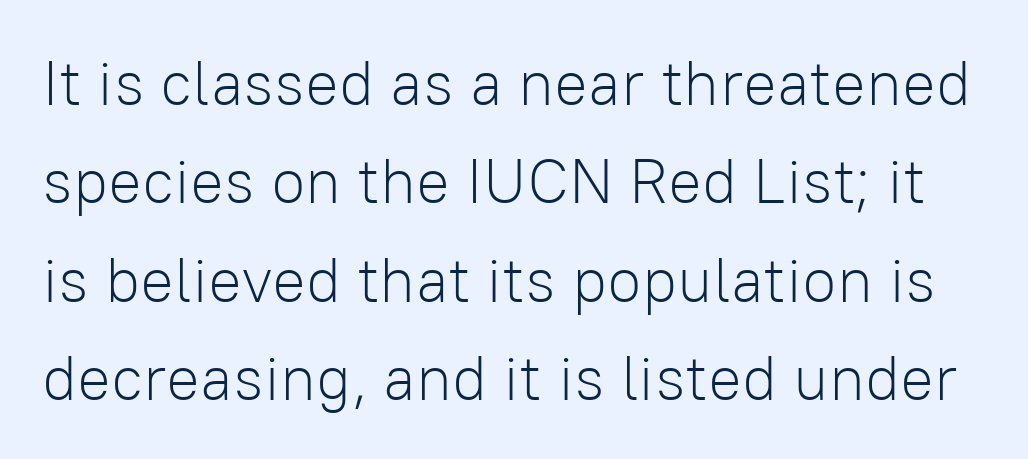
This sample has the flowing, uneven cadence of proportional lettering. Underlining? Definitely not there. Vertically, the passage feels balanced, rows spaced as you'd expect. The typeface has the unassuming heft of standard copy or less. The horizontal fit of the characters is conventional and even.
